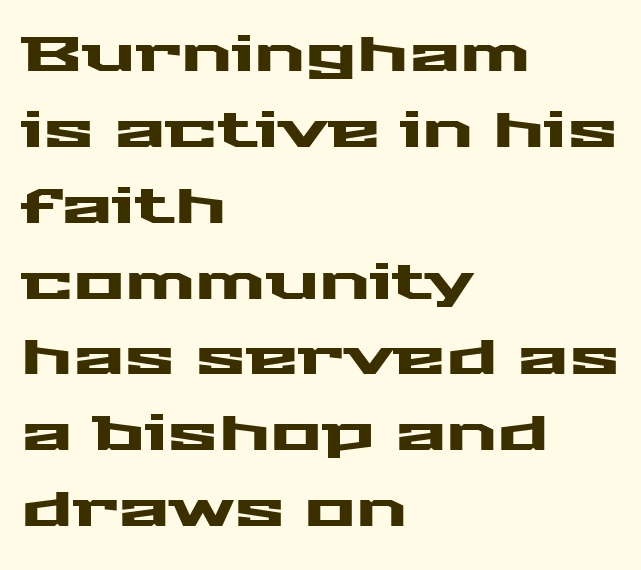
The image shows 48 px wide sans-serif type, upright; set left-aligned, normal line spacing (1.58x), normal letter spacing, not underlined; medium stroke contrast and a medium x-height.
